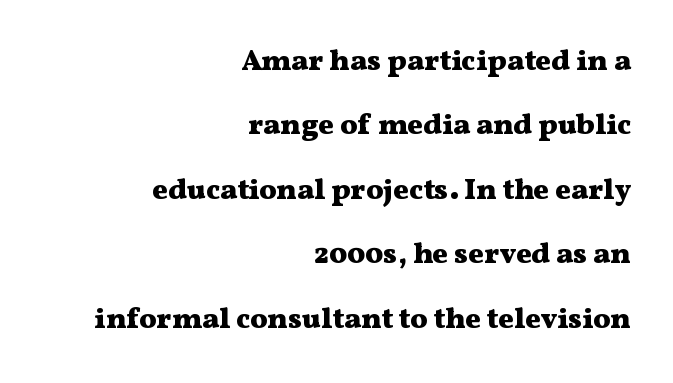
The image shows 29 px heavy, wide serif type, upright; set right-aligned, loose line spacing (2.22x), normal letter spacing, not underlined; medium stroke contrast and a medium x-height.
